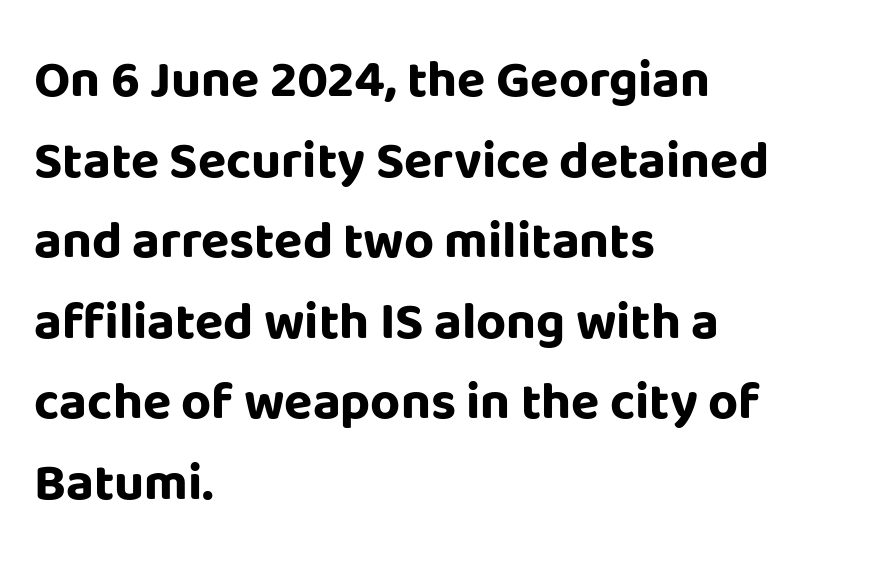
Q: Is the text bold? A: Yes.
Q: Is the text italic (slanted)? A: No, it is upright.
Q: Is the typeface a serif or a sans-serif typeface? A: Sans-serif.
Q: Is the text underlined? A: No.
Q: How is the paragraph aligned? A: Left-aligned.
Q: Is the spacing between letters normal or unusually wide? A: Normal.
Q: Is the spacing between lines tight, normal or loose? A: Normal.
Q: Width (condensed, normal, or wide)? A: Normal.
Q: Stroke contrast? A: Low.
Q: x-height? A: Large.
Q: Monospaced? A: No.
